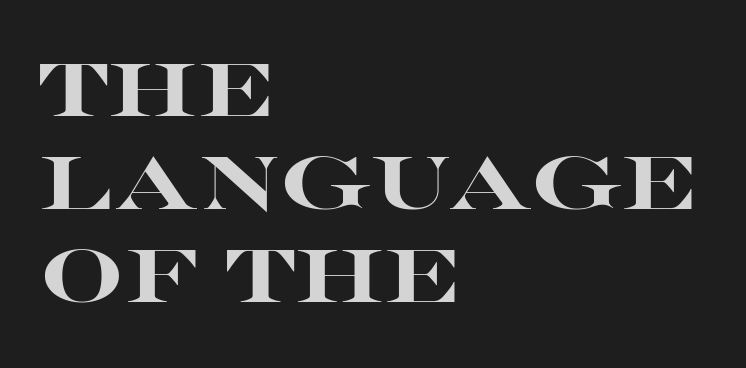
The rows are spaced the way most documents space them. The setting favours the left margin, as ordinary paragraphs usually do. Inter-character spacing is left at the font's built-in metrics. Underline: absent.
